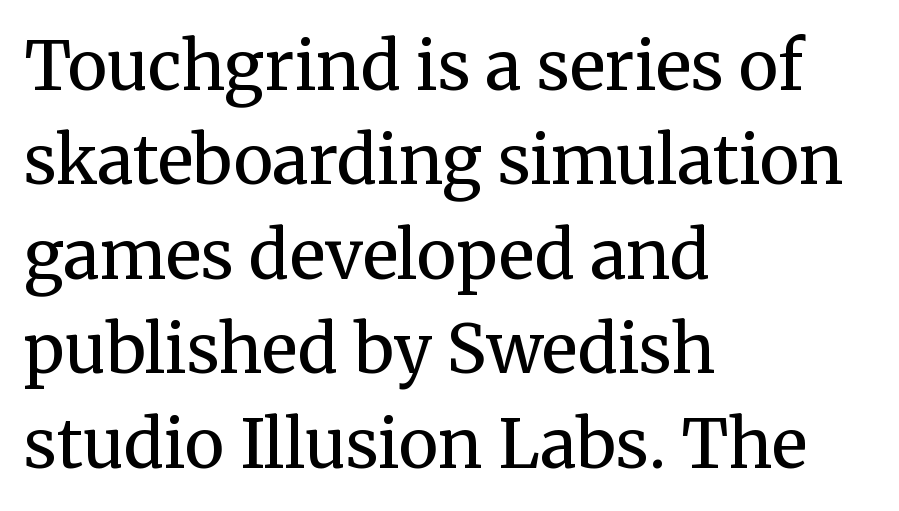
Between one letter and the next there's only the usual sliver of space. Character widths vary here, with narrow letters taking less room than wide ones. A clean baseline with only descenders dipping below it. Is this a heavy cut? Hardly; it is regular or lighter.
